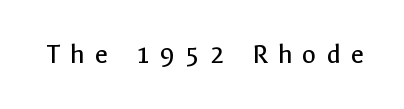
The image shows 29 px regular-weight sans-serif type, upright; set unusually wide letter spacing (+0.35 em), not underlined; a medium x-height.
